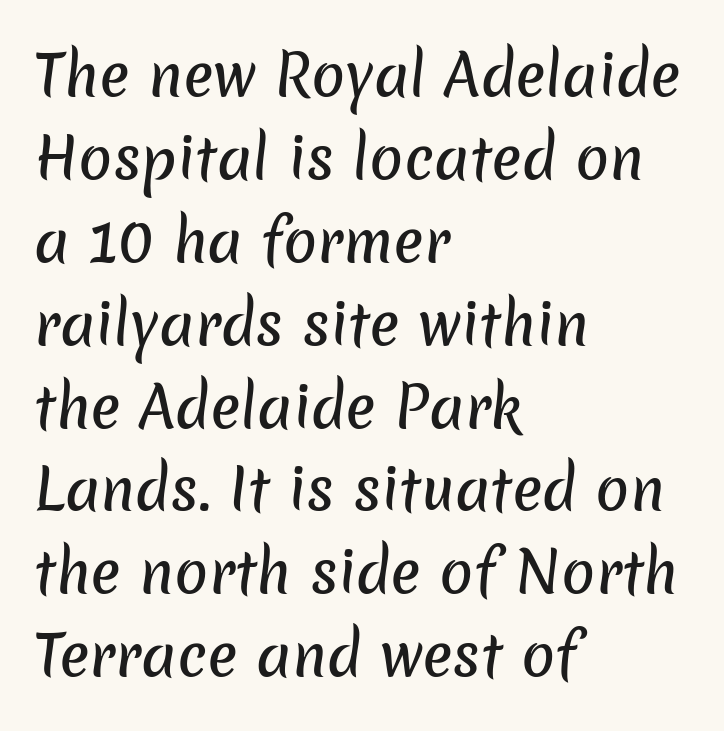
Q: Is the typeface a serif or a sans-serif typeface? A: Sans-serif.
Q: Is the text underlined? A: No.
Q: How is the paragraph aligned? A: Left-aligned.
Q: Is the spacing between letters normal or unusually wide? A: Normal.
Q: Is the spacing between lines tight, normal or loose? A: Normal.
Q: Width (condensed, normal, or wide)? A: Normal.
Q: Stroke contrast? A: Low.
Q: x-height? A: Medium.
Q: Monospaced? A: No.
